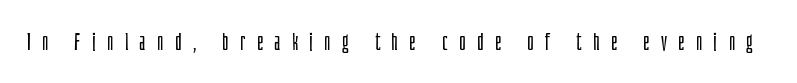
The image shows 23 px text type, upright; set unusually wide letter spacing (+0.49 em), not underlined.
